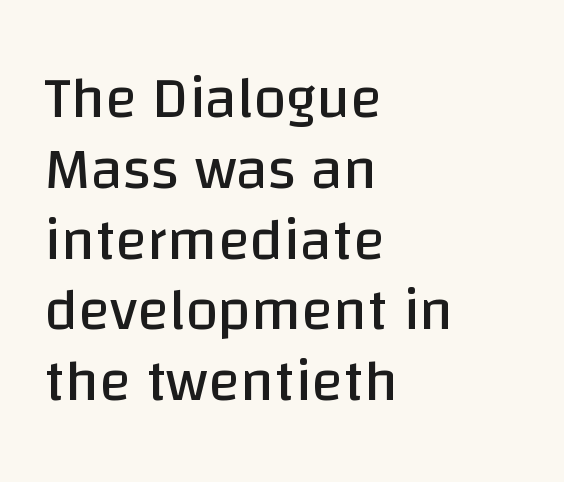
This rendering employs a face without finishing strokes, i.e., a sans-serif. Teacher's note: observe the even left margin — that is flush-left alignment. The tracking reads as untouched default to a designer's eye. Lines of text with bare space underneath. The passage shown is typed in a proportional face where columns would drift.
